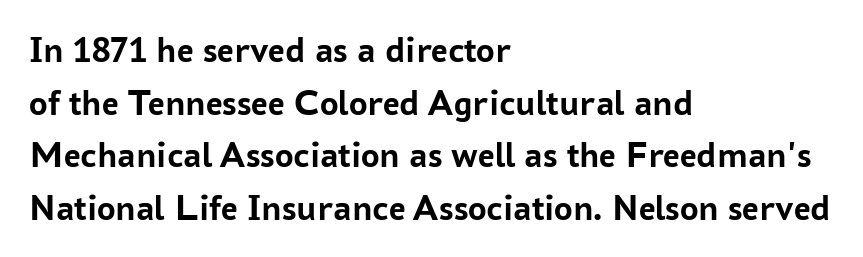
The image shows 37 px semibold sans-serif type, upright; set left-aligned, normal line spacing (1.42x), normal letter spacing, not underlined; low stroke contrast and a medium x-height.
